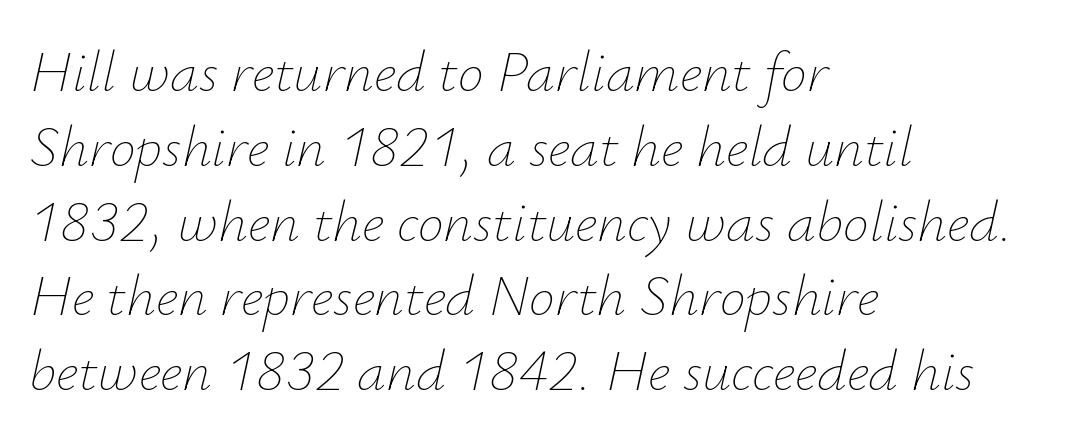
{"italic": "yes", "lean": "right", "slant_degrees": 12, "bold": "no", "weight": "thin", "width": "normal", "stroke_contrast": "low", "x_height": "small", "monospaced": "no", "underline": "no", "align": "left", "line_spacing": "normal", "line_spacing_ratio": 1.29, "letter_spacing": "normal", "letter_spacing_em": 0.0, "glyph_px": 58}
